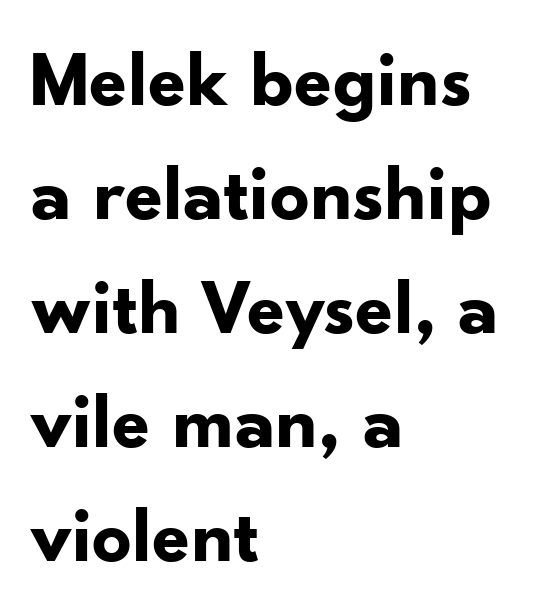
{"serif": "no", "italic": "no", "bold": "yes", "weight": "bold", "width": "normal", "stroke_contrast": "low", "x_height": "small", "monospaced": "no", "underline": "no", "align": "left", "line_spacing": "normal", "line_spacing_ratio": 1.46, "letter_spacing": "normal", "letter_spacing_em": 0.0, "glyph_px": 78}
